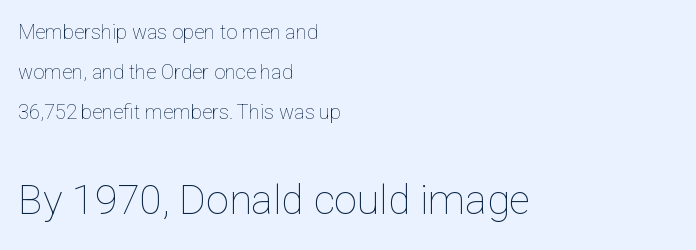
Q: Is the text bold? A: No.
Q: Is the text italic (slanted)? A: No, it is upright.
Q: Is the text underlined? A: No.
Q: How is the paragraph aligned? A: Left-aligned.
Q: Is the spacing between letters normal or unusually wide? A: Normal.
Q: Is the spacing between lines tight, normal or loose? A: Loose.
Q: Which block of text is set in a larger size, the first (top) or the second (bottom)? A: The second (bottom) one.
Q: Width (condensed, normal, or wide)? A: Normal.
Q: Stroke contrast? A: Low.
Q: x-height? A: Medium.
Q: Monospaced? A: No.
